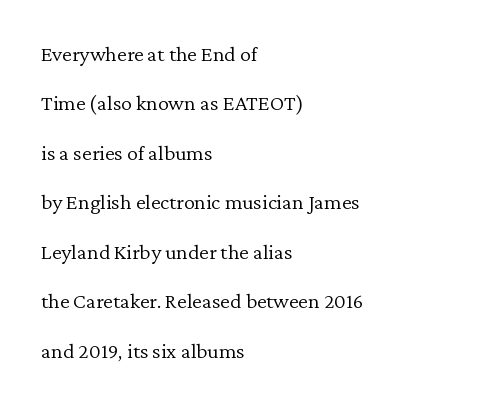
The image shows 22 px text type, upright; set left-aligned, loose line spacing (2.25x), normal letter spacing, not underlined.
